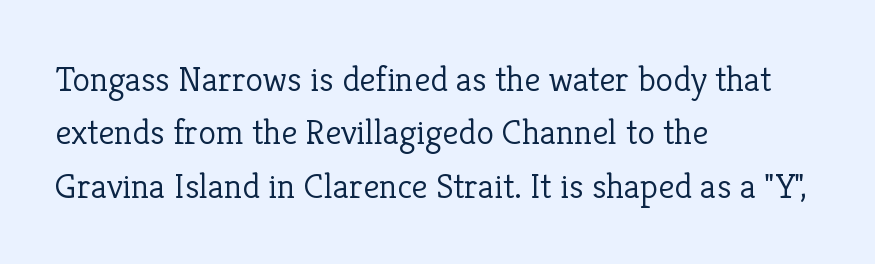
{"serif": "yes", "italic": "no", "bold": "no", "weight": "light", "width": "normal", "stroke_contrast": "low", "x_height": "medium", "monospaced": "no", "underline": "no", "align": "left", "line_spacing": "normal", "line_spacing_ratio": 1.48, "letter_spacing": "normal", "letter_spacing_em": 0.0, "glyph_px": 36}
